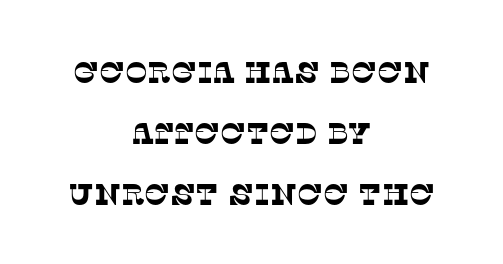
Looks like regular typesetting: each glyph gets only the width it needs. Which margin do the lines hug? Neither — every line sits in the middle. Type style note: has serifs. Unmarked baselines from the first word to the last. Regarding leading, the lines here are spaced well apart. Compared with typical body copy, the letter spacing here is the same.
